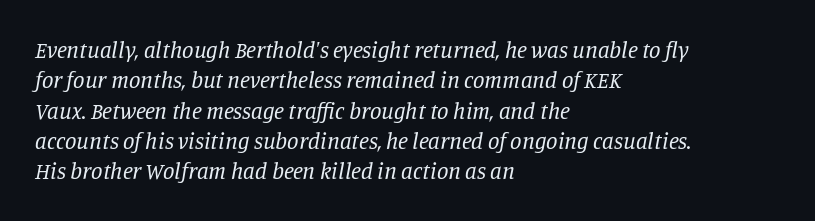
The image shows 23 px text type, italic (leaning right); set left-aligned, normal line spacing (1.32x), normal letter spacing, not underlined.
